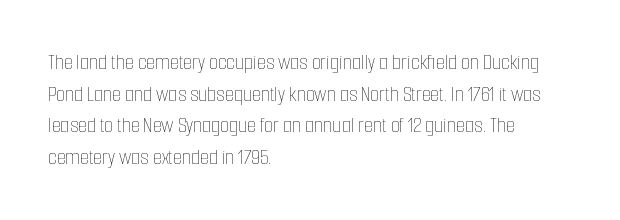
A roman cut, with each character standing at attention. Line spacing here is normal. The text block is weighted toward the left margin, trailing off unevenly rightward. Lines of text with bare space underneath. Nothing unusual about the tracking: characters are spaced as the font intends. A quiet, ordinary-to-light weight characterises the typeface.
